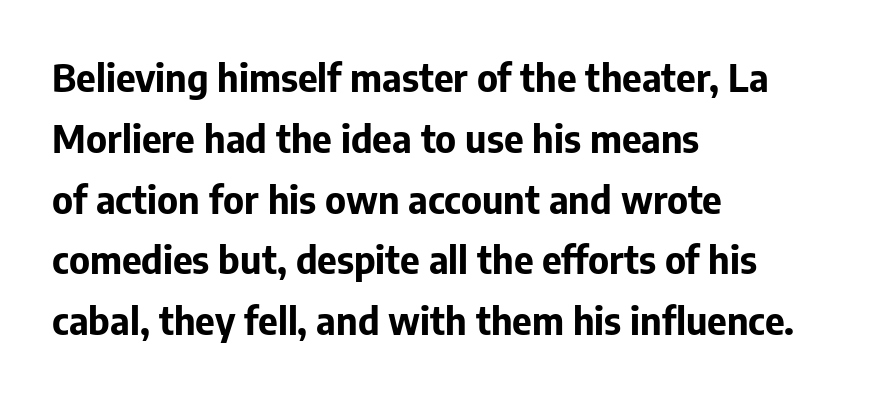
The image shows 38 px bold sans-serif type, upright; set left-aligned, normal line spacing (1.6x), normal letter spacing, not underlined; low stroke contrast and a medium x-height.
